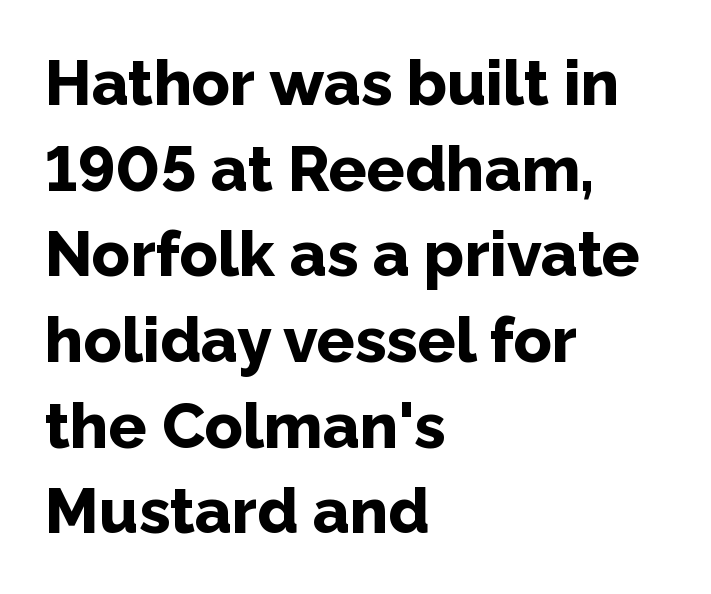
The letters advance in unequal steps, a hallmark of proportional type. The horizontal fit of the characters is conventional and even. Caption: multi-line text, flush left, ragged right. Ordinary non-slanted type is in use. In terms of leading, this rendering sits right in the middle. Nope, no serifs anywhere on these letters.
